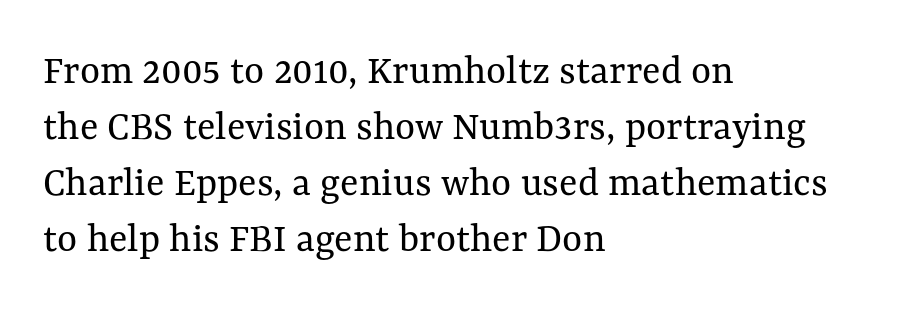
Any mark beneath the type? The region is blank. Vertical spacing — default. A student would call this left alignment; a typographer would say flush left, rag right. Here the designer chose a conventional face with non-uniform glyph widths. Nope, not italic — everything's standing straight. These lines keep a tight, regular rhythm from letter to letter.
